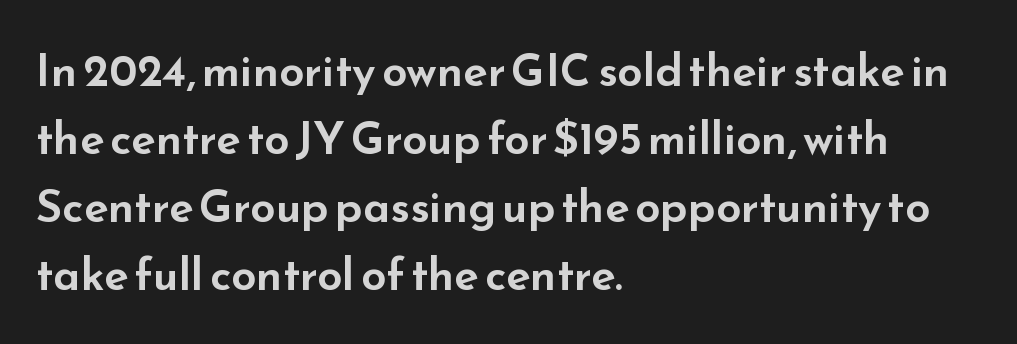
Q: Is the text italic (slanted)? A: No, it is upright.
Q: Is the typeface a serif or a sans-serif typeface? A: Sans-serif.
Q: Is the text underlined? A: No.
Q: How is the paragraph aligned? A: Left-aligned.
Q: Is the spacing between letters normal or unusually wide? A: Normal.
Q: Is the spacing between lines tight, normal or loose? A: Normal.
Q: Width (condensed, normal, or wide)? A: Wide.
Q: Stroke contrast? A: Low.
Q: x-height? A: Small.
Q: Monospaced? A: No.
